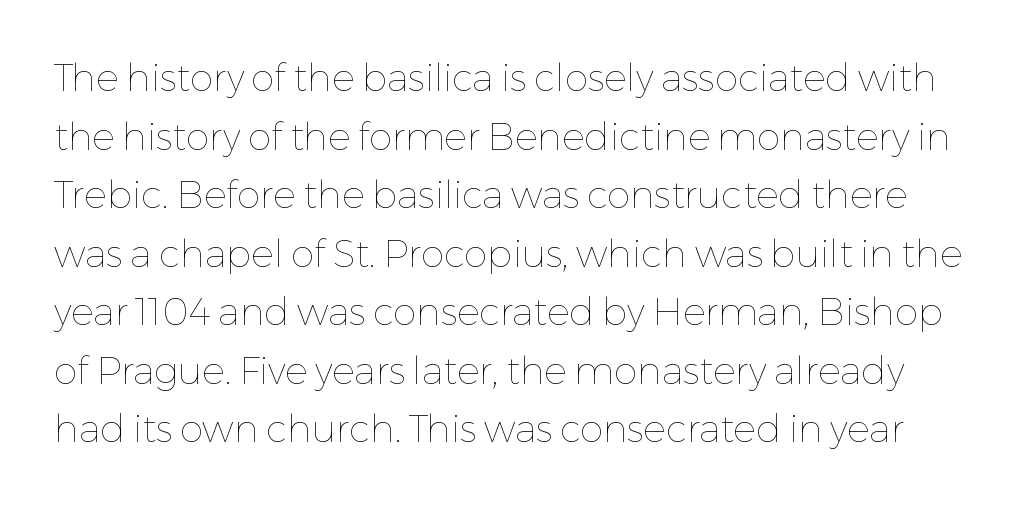
The image shows 38 px thin type, upright; set normal line spacing (1.54x), normal letter spacing, not underlined; low stroke contrast and a medium x-height.
